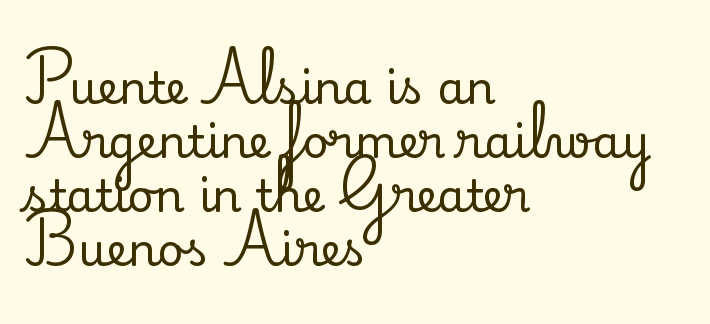
The image shows 45 px serif type, upright; set left-aligned, line spacing 1.2x, normal letter spacing, not underlined; medium stroke contrast and a small x-height.
